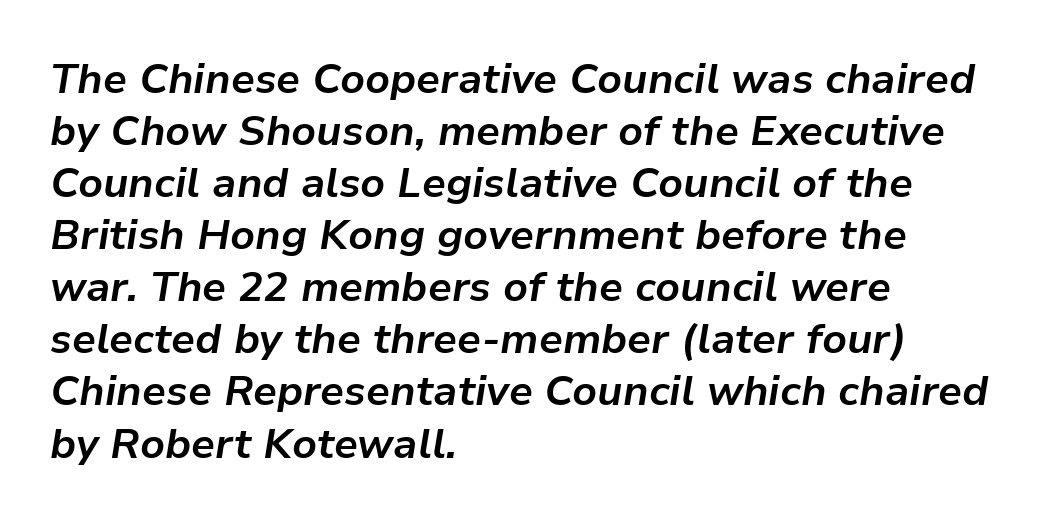
Q: Is the text bold? A: Yes.
Q: Is the text italic (slanted)? A: Yes, it leans right by about 9 degrees.
Q: Is the text underlined? A: No.
Q: How is the paragraph aligned? A: Left-aligned.
Q: Is the spacing between letters normal or unusually wide? A: Normal.
Q: Width (condensed, normal, or wide)? A: Normal.
Q: Stroke contrast? A: Low.
Q: x-height? A: Medium.
Q: Monospaced? A: No.
